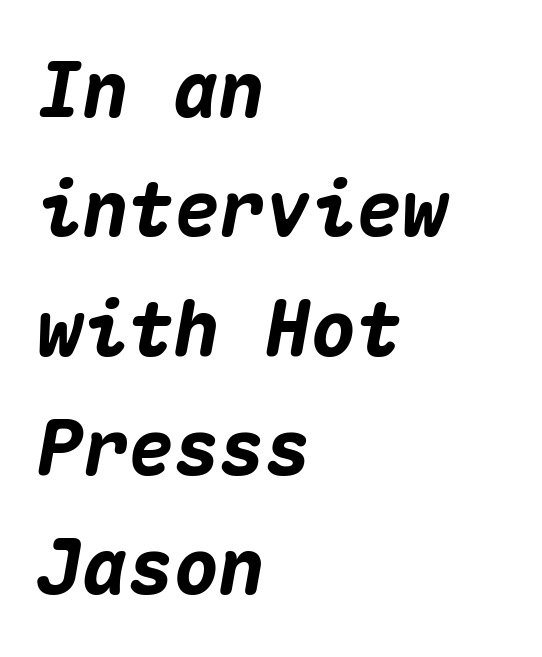
Q: Is the text bold? A: Yes.
Q: Is the text italic (slanted)? A: Yes, it leans right by about 10 degrees.
Q: Is the text underlined? A: No.
Q: How is the paragraph aligned? A: Left-aligned.
Q: Is the spacing between letters normal or unusually wide? A: Normal.
Q: Is the spacing between lines tight, normal or loose? A: Normal.
Q: Width (condensed, normal, or wide)? A: Normal.
Q: Stroke contrast? A: Medium.
Q: x-height? A: Medium.
Q: Monospaced? A: Yes.
